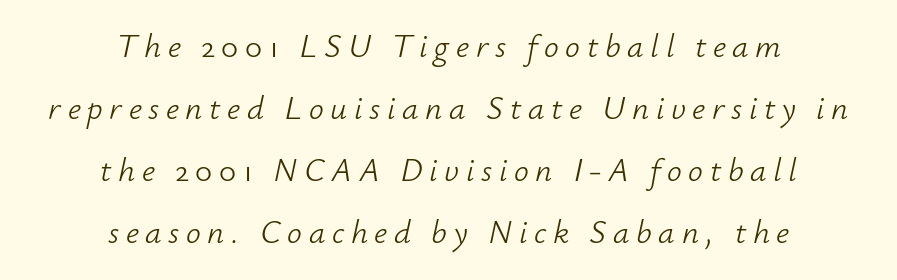
The image shows 33 px light type, italic (leaning right); set centered, line spacing 1.88x, unusually wide letter spacing (+0.2 em), not underlined; low stroke contrast and a small x-height.
